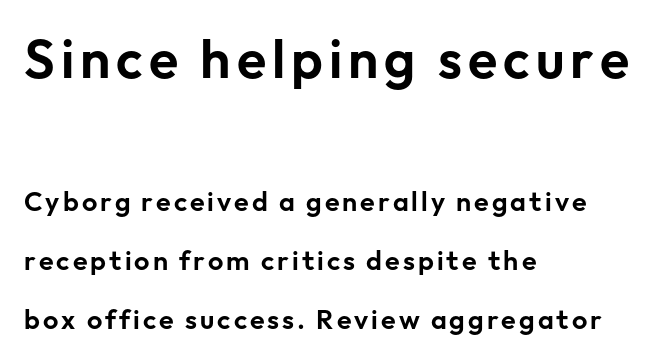
Q: Is the text italic (slanted)? A: No, it is upright.
Q: Is the typeface a serif or a sans-serif typeface? A: Sans-serif.
Q: Is the text underlined? A: No.
Q: How is the paragraph aligned? A: Left-aligned.
Q: Is the spacing between lines tight, normal or loose? A: Loose.
Q: Which block of text is set in a larger size, the first (top) or the second (bottom)? A: The first (top) one.
Q: Width (condensed, normal, or wide)? A: Normal.
Q: Stroke contrast? A: Low.
Q: x-height? A: Medium.
Q: Monospaced? A: No.
